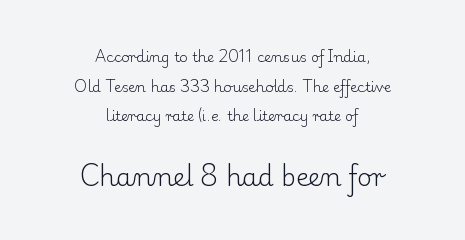
{"italic": "no", "bold": "no", "underline": "no", "align": "center", "line_spacing": "loose", "line_spacing_ratio": 2.11, "letter_spacing": "normal", "letter_spacing_em": 0.0, "larger_block": "second", "size_ratio": 1.79, "glyph_px": 25}
